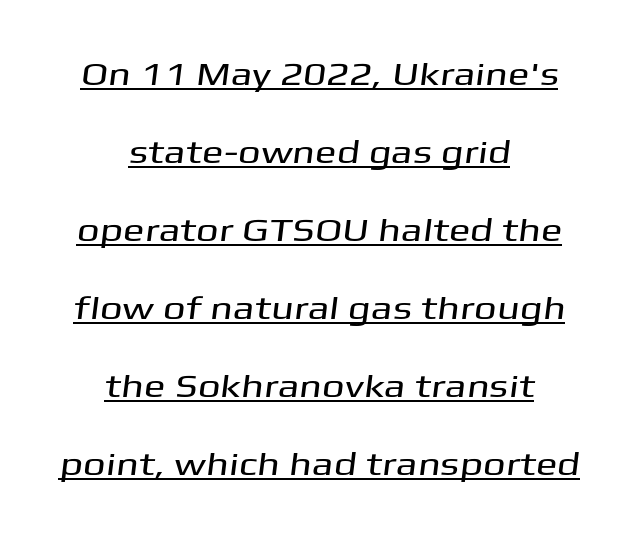
The image shows 32 px wide sans-serif type; set centered, loose line spacing (2.44x), normal letter spacing, underlined; medium stroke contrast and a medium x-height.
